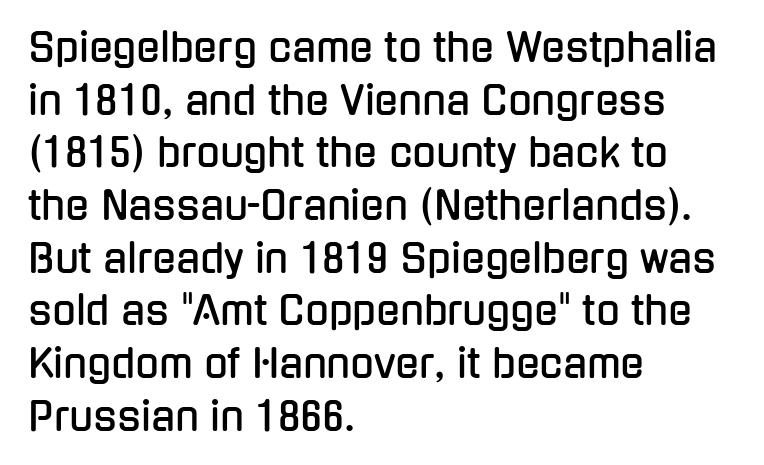
Short and long lines alike share a common starting point at left. The gaps between neighbouring characters are ordinary and unremarkable. A sans-serif font was chosen for this passage. Honestly, there is no underline to notice here at all. Varying glyph widths throughout — classic text-font behaviour. Whoever set this chose a conventional vertical rhythm.
